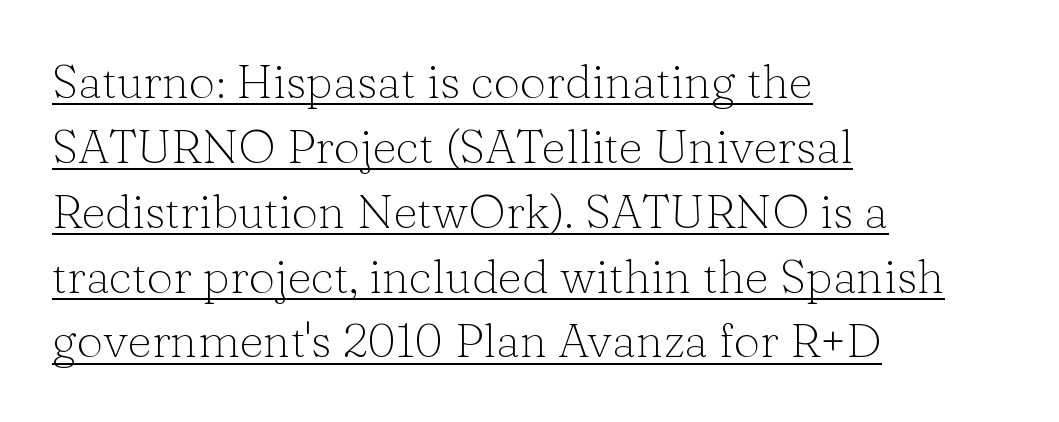
Nobody touched the tracking dial on this one. A quiet, ordinary-to-light weight characterises the typeface. These lines stack with their left ends in a neat column. Varying glyph widths throughout — classic text-font behaviour.
